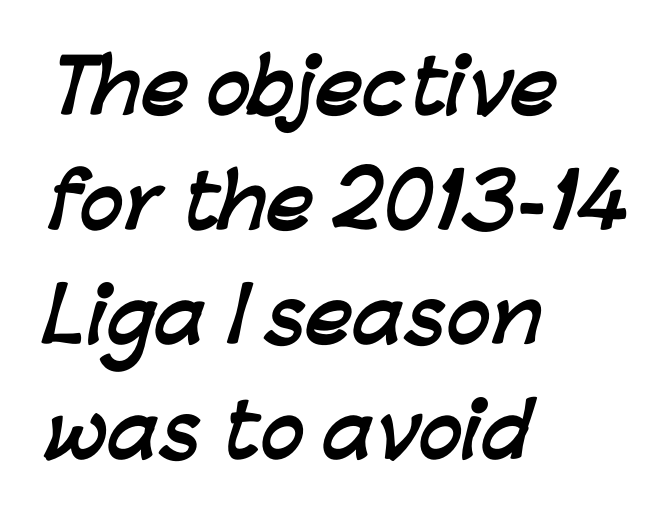
Q: Is the text bold? A: Yes.
Q: Is the typeface a serif or a sans-serif typeface? A: Sans-serif.
Q: Is the text underlined? A: No.
Q: How is the paragraph aligned? A: Left-aligned.
Q: Is the spacing between letters normal or unusually wide? A: Normal.
Q: Is the spacing between lines tight, normal or loose? A: Normal.
Q: Width (condensed, normal, or wide)? A: Normal.
Q: Stroke contrast? A: Low.
Q: x-height? A: Medium.
Q: Monospaced? A: No.
